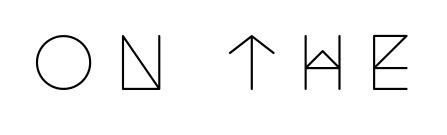
{"serif": "yes", "italic": "no", "bold": "no", "weight": "thin", "width": "condensed", "stroke_contrast": "low", "x_height": "large", "monospaced": "no", "underline": "no", "letter_spacing": "wide", "letter_spacing_em": 0.24, "glyph_px": 72}
